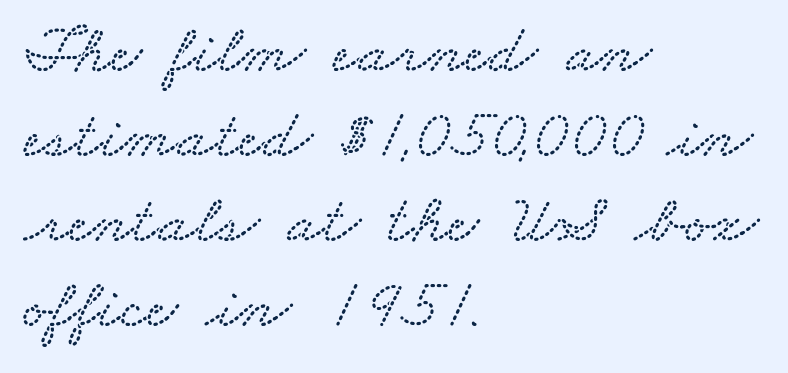
The area under the type is left untouched. The type is set solid horizontally, with unmodified tracking. Note the varied advance widths — an 'i' is clearly narrower than an 'm'. Compared with a centered layout, this one pins lines to the left instead.
